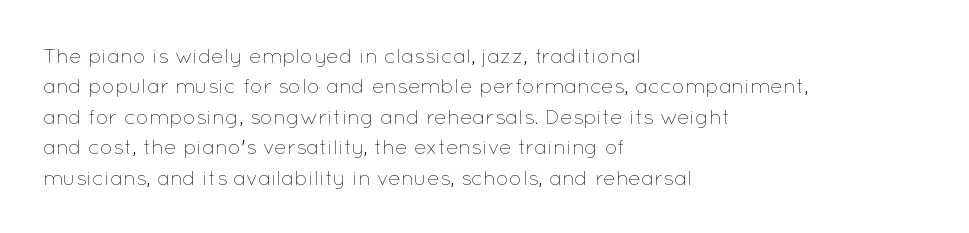
Letter spacing: default. Ink coverage per letter is moderate at most. The rag falls on the right side of this text block. Descenders are the only things crossing below the line. This block has exactly the height ordinary leading produces. This is the regular roman posture of the typeface.
